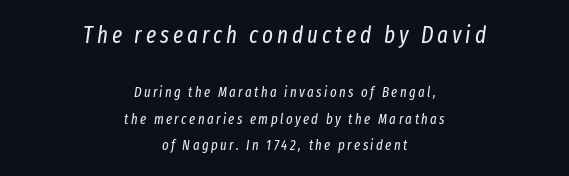
Q: Is the text bold? A: No.
Q: Is the text italic (slanted)? A: Yes, it leans right by about 8 degrees.
Q: Is the text underlined? A: No.
Q: How is the paragraph aligned? A: Centered.
Q: Is the spacing between lines tight, normal or loose? A: Loose.
Q: Which block of text is set in a larger size, the first (top) or the second (bottom)? A: The first (top) one.
